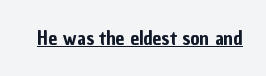
The image shows 20 px text type, upright; set normal letter spacing, underlined.
